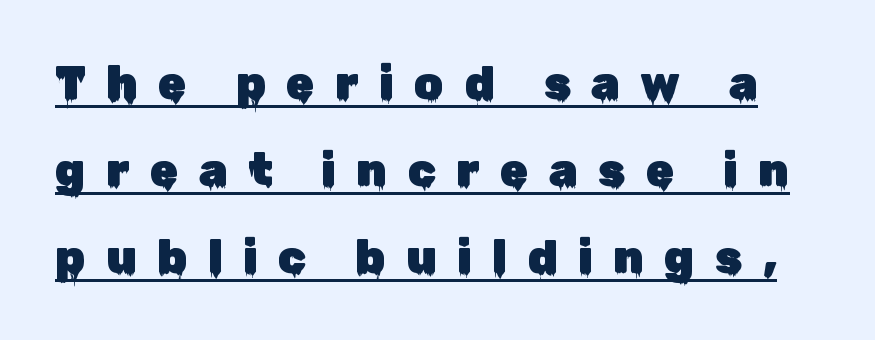
The image shows 46 px sans-serif type, upright; set line spacing 1.89x, unusually wide letter spacing (+0.44 em), underlined; low stroke contrast and a medium x-height.
